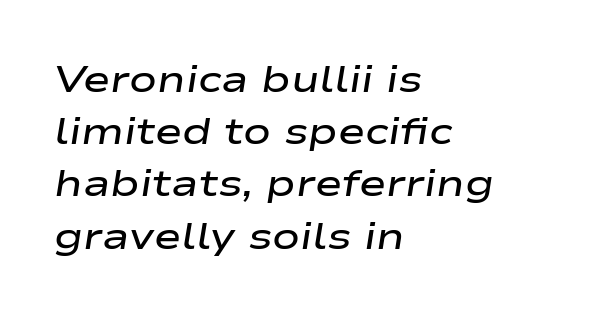
{"italic": "yes", "lean": "right", "slant_degrees": 9, "bold": "semi", "weight": "semibold", "width": "wide", "stroke_contrast": "low", "x_height": "medium", "monospaced": "no", "underline": "no", "align": "left", "line_spacing": "normal", "line_spacing_ratio": 1.41, "letter_spacing": "normal", "letter_spacing_em": 0.0, "glyph_px": 37}
